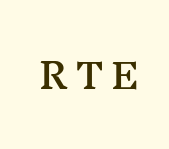
Q: Is the text italic (slanted)? A: No, it is upright.
Q: Is the typeface a serif or a sans-serif typeface? A: Serif.
Q: Is the text underlined? A: No.
Q: Is the spacing between letters normal or unusually wide? A: Unusually wide.
Q: Width (condensed, normal, or wide)? A: Wide.
Q: Stroke contrast? A: Medium.
Q: x-height? A: Medium.
Q: Monospaced? A: No.
